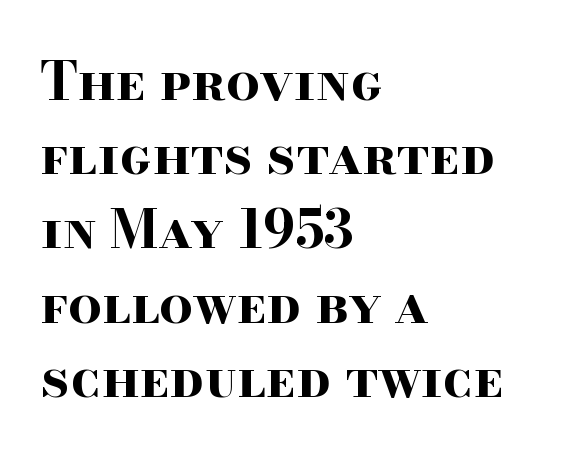
Q: Is the text bold? A: Yes.
Q: Is the text italic (slanted)? A: No, it is upright.
Q: Is the typeface a serif or a sans-serif typeface? A: Serif.
Q: Is the text underlined? A: No.
Q: How is the paragraph aligned? A: Left-aligned.
Q: Is the spacing between letters normal or unusually wide? A: Normal.
Q: Is the spacing between lines tight, normal or loose? A: Normal.
Q: Width (condensed, normal, or wide)? A: Wide.
Q: Stroke contrast? A: High.
Q: x-height? A: Small.
Q: Monospaced? A: No.
